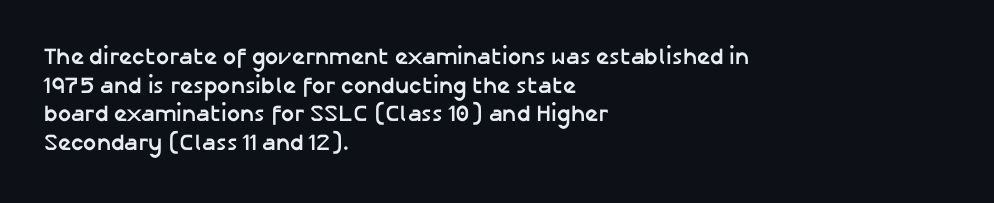
Q: Is the text bold? A: Yes.
Q: Is the text italic (slanted)? A: No, it is upright.
Q: Is the text underlined? A: No.
Q: How is the paragraph aligned? A: Left-aligned.
Q: Is the spacing between letters normal or unusually wide? A: Normal.
Q: Is the spacing between lines tight, normal or loose? A: Normal.
